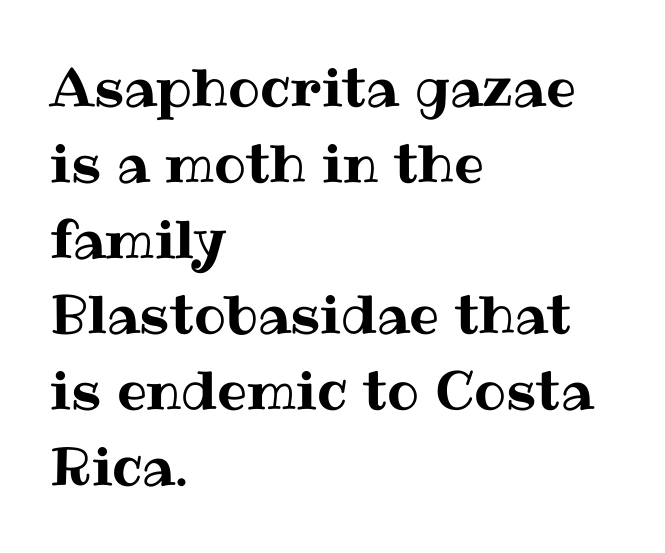
{"italic": "no", "width": "normal", "stroke_contrast": "medium", "x_height": "medium", "monospaced": "no", "underline": "no", "align": "left", "line_spacing": "normal", "line_spacing_ratio": 1.43, "letter_spacing": "normal", "letter_spacing_em": 0.0, "glyph_px": 53}
